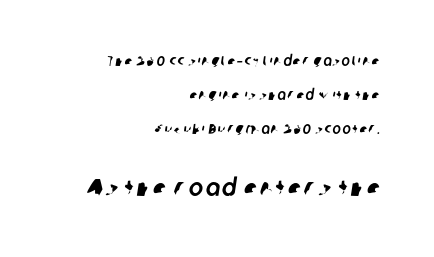
This layout puts the modest block above and the oversized block below. The rendering anchors every line to the right-hand side. A great deal of white space separates one row of letters from the next. Plain, unruled lines of type.
